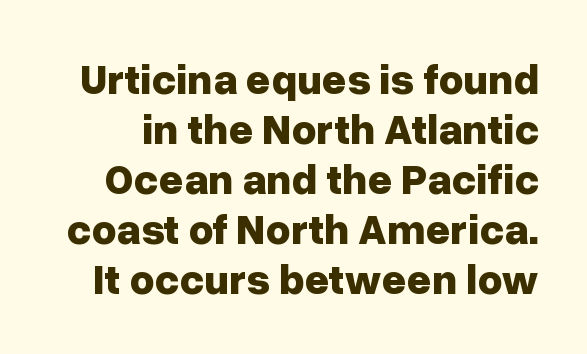
Do the characters align in a grid? No, the font is proportional. Each row of text sits above clean, open space. Nothing sits at the stroke ends, so this counts as sans-serif. The strokes are fattened all the way to bold. The specimen reads as upright at a glance. There is no visible air inserted between adjacent glyphs.
